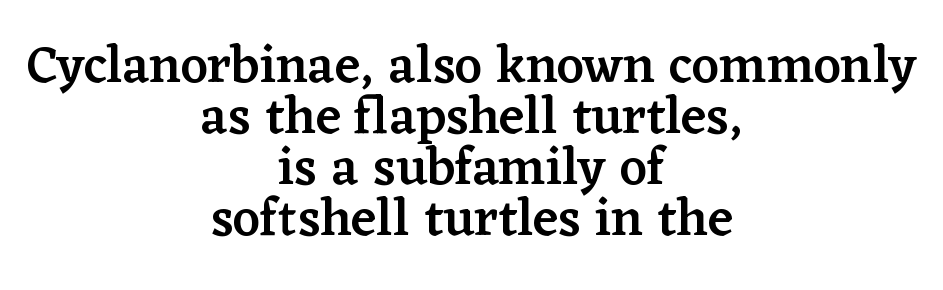
Examine the stroke ends and you'll spot serifs. This sample trades vertical openness for compactness between lines. Character widths vary here, with narrow letters taking less room than wide ones. Where is the straight margin? There isn't one; the lines are centered. You can tell it's not italic because the verticals are truly vertical. The specimen omits any rule beneath the text block's lines.
